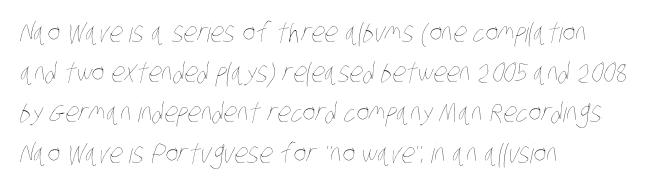
{"bold": "no", "underline": "no", "align": "left", "line_spacing": "normal", "line_spacing_ratio": 1.49, "letter_spacing": "normal", "letter_spacing_em": 0.0, "glyph_px": 27}
